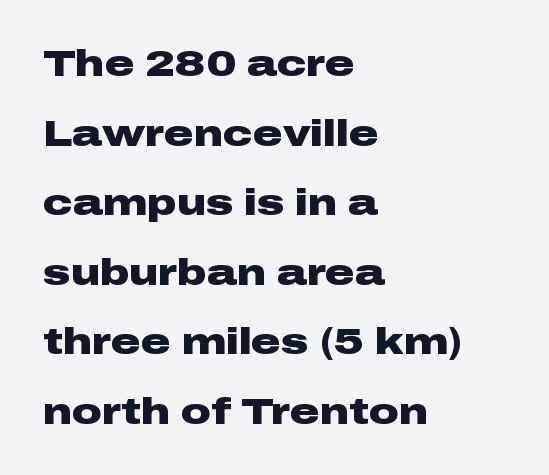
The face used here has the dense, thick strokes of a bold. The strip under each line holds only bare page. The face used here is a sans, in the tradition of grotesques and geometrics. Teacher's note: observe the even left margin — that is flush-left alignment.
